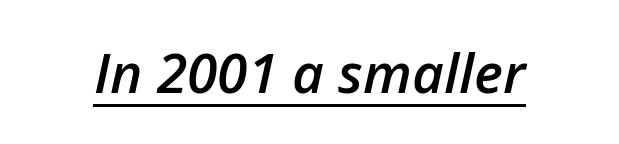
Q: Is the text bold? A: Semi-bold.
Q: Is the text italic (slanted)? A: Yes, it leans right by about 12 degrees.
Q: Is the text underlined? A: Yes.
Q: Is the spacing between letters normal or unusually wide? A: Normal.
Q: Width (condensed, normal, or wide)? A: Normal.
Q: Stroke contrast? A: Low.
Q: x-height? A: Medium.
Q: Monospaced? A: No.
